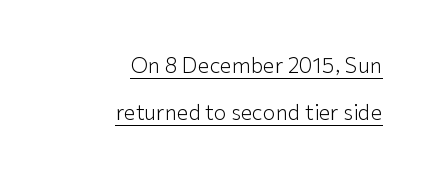
The image shows 21 px text type, upright; set right-aligned, loose line spacing (2.24x), normal letter spacing, underlined.
